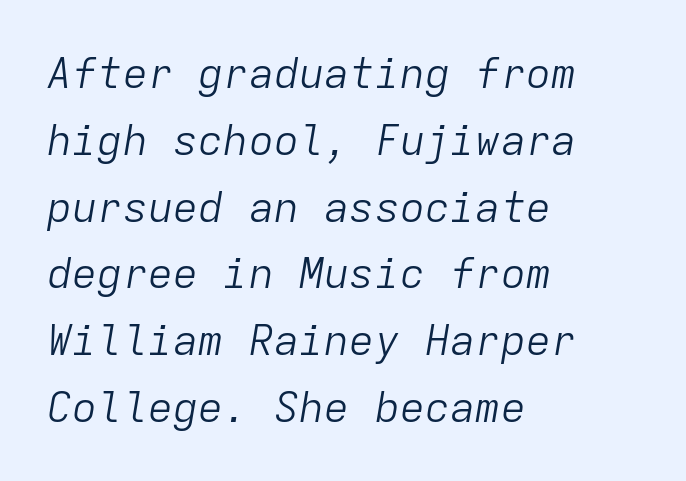
{"italic": "yes", "lean": "right", "slant_degrees": 9, "bold": "no", "weight": "light", "width": "normal", "stroke_contrast": "low", "x_height": "medium", "monospaced": "yes", "underline": "no", "align": "left", "line_spacing": "normal", "line_spacing_ratio": 1.59, "letter_spacing": "normal", "letter_spacing_em": 0.0, "glyph_px": 42}
